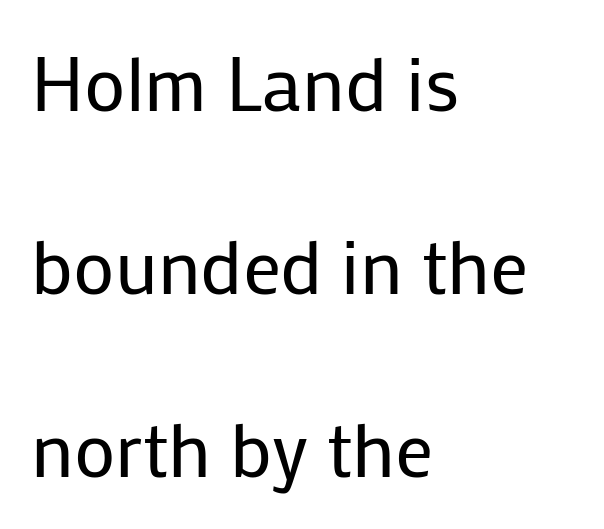
Q: Is the text bold? A: No.
Q: Is the text italic (slanted)? A: No, it is upright.
Q: Is the typeface a serif or a sans-serif typeface? A: Sans-serif.
Q: Is the text underlined? A: No.
Q: How is the paragraph aligned? A: Left-aligned.
Q: Is the spacing between letters normal or unusually wide? A: Normal.
Q: Is the spacing between lines tight, normal or loose? A: Loose.
Q: Width (condensed, normal, or wide)? A: Normal.
Q: Stroke contrast? A: Low.
Q: x-height? A: Medium.
Q: Monospaced? A: No.
